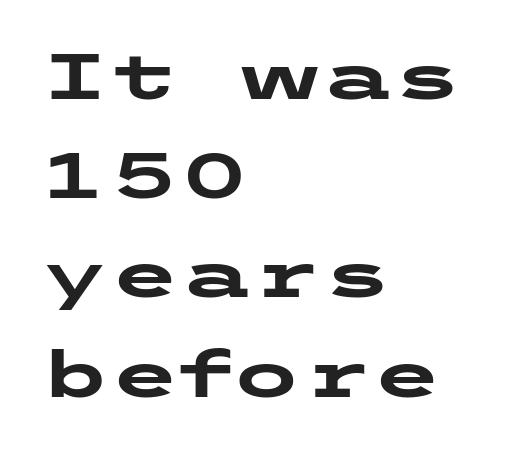
The image shows 64 px heavy, wide sans-serif type, upright; set left-aligned, normal line spacing (1.55x), normal letter spacing, not underlined; low stroke contrast and a medium x-height.
